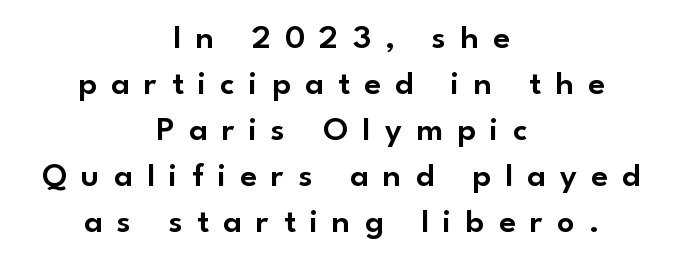
{"serif": "no", "italic": "no", "width": "normal", "stroke_contrast": "low", "x_height": "small", "monospaced": "no", "underline": "no", "align": "center", "line_spacing": "normal", "line_spacing_ratio": 1.35, "letter_spacing": "wide", "letter_spacing_em": 0.42, "glyph_px": 34}
